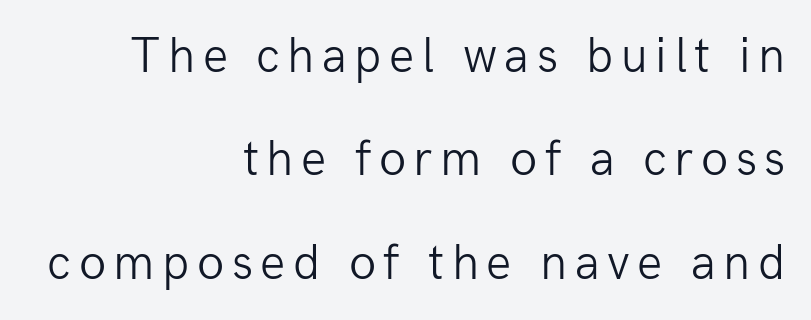
The image shows 50 px light sans-serif type, upright; set right-aligned, loose line spacing (2.07x), not underlined; low stroke contrast and a medium x-height.
